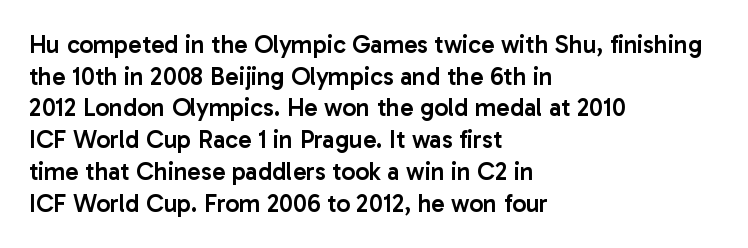
A semibold gives these letters moderate extra thickness, short of bold. The vertical gap from one line to the next is medium. The axis of the letterforms is exactly vertical. A typesetter would call this zero additional tracking. Plain, unruled lines of type. Leftover space on each line is placed entirely after the last word.
